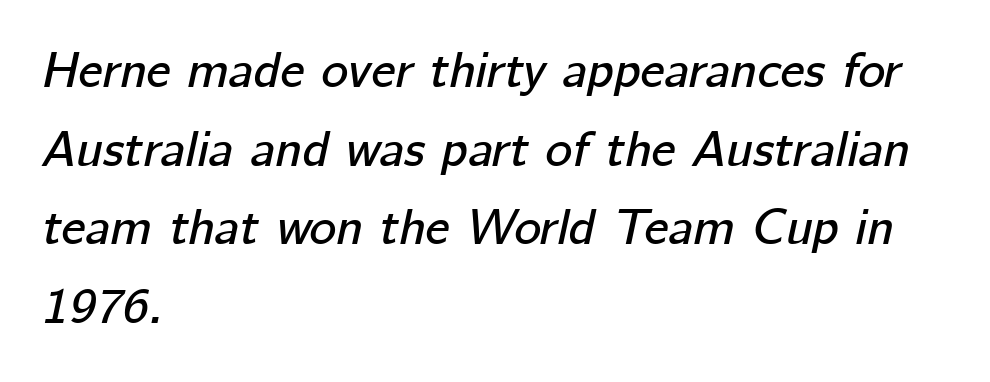
The image shows 51 px text type, italic (leaning right); set left-aligned, normal line spacing (1.54x), normal letter spacing, not underlined; low stroke contrast and a medium x-height.
